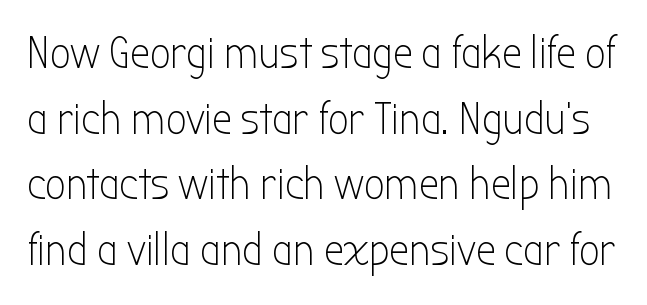
Q: Is the text bold? A: No.
Q: Is the text italic (slanted)? A: No, it is upright.
Q: Is the typeface a serif or a sans-serif typeface? A: Sans-serif.
Q: Is the text underlined? A: No.
Q: Is the spacing between letters normal or unusually wide? A: Normal.
Q: Is the spacing between lines tight, normal or loose? A: Normal.
Q: Width (condensed, normal, or wide)? A: Condensed.
Q: Stroke contrast? A: Low.
Q: x-height? A: Medium.
Q: Monospaced? A: No.
